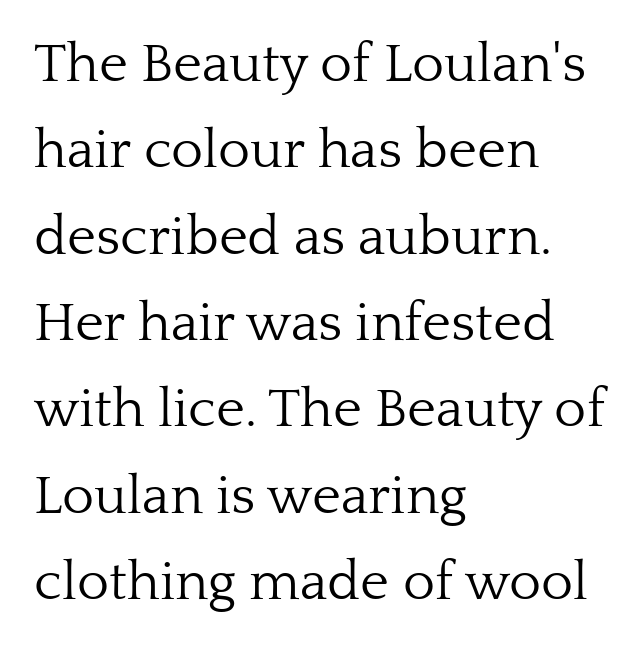
Looks like regular typesetting: each glyph gets only the width it needs. Type style note: has serifs. Type without underlining. Tracking here is standard; glyphs follow each other at the usual distance.
